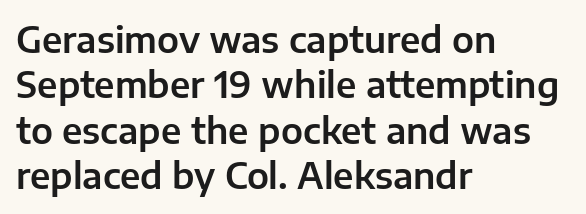
The image shows 35 px sans-serif type, upright; set left-aligned, normal line spacing (1.3x), normal letter spacing, not underlined; low stroke contrast and a medium x-height.
